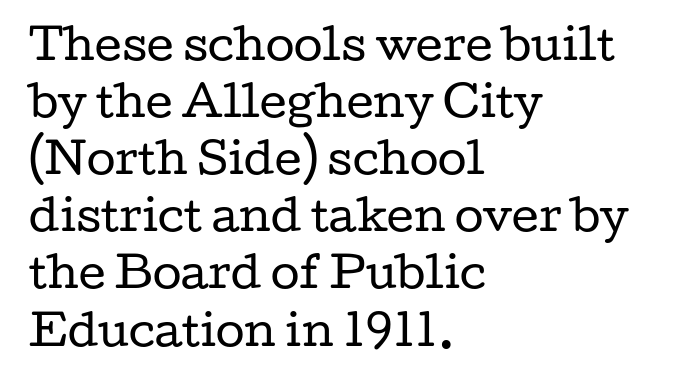
{"serif": "yes", "italic": "no", "bold": "no", "weight": "regular", "width": "wide", "stroke_contrast": "low", "x_height": "medium", "monospaced": "no", "underline": "no", "align": "left", "line_spacing": "normal", "line_spacing_ratio": 1.36, "letter_spacing": "normal", "letter_spacing_em": 0.0, "glyph_px": 42}
